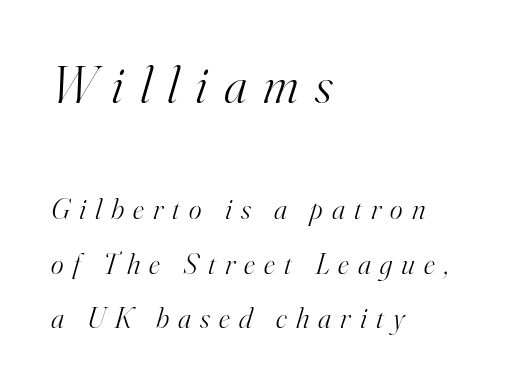
Q: Is the text bold? A: No.
Q: Is the text italic (slanted)? A: Yes, it leans right by about 16 degrees.
Q: Is the typeface a serif or a sans-serif typeface? A: Serif.
Q: Is the text underlined? A: No.
Q: How is the paragraph aligned? A: Left-aligned.
Q: Is the spacing between letters normal or unusually wide? A: Unusually wide.
Q: Which block of text is set in a larger size, the first (top) or the second (bottom)? A: The first (top) one.
Q: Width (condensed, normal, or wide)? A: Normal.
Q: Stroke contrast? A: High.
Q: x-height? A: Small.
Q: Monospaced? A: No.
